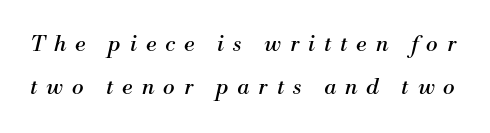
The image shows 22 px text type, italic (leaning right); set loose line spacing (1.97x), unusually wide letter spacing (+0.41 em), not underlined.
